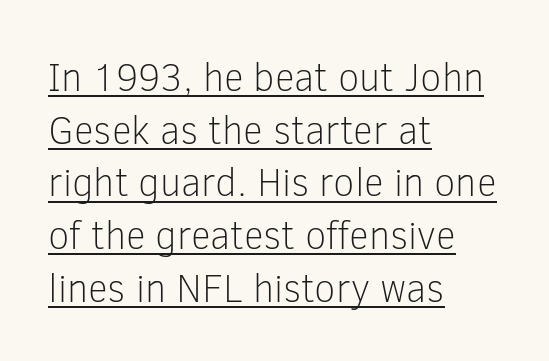
Q: Is the text bold? A: No.
Q: Is the text italic (slanted)? A: No, it is upright.
Q: Is the typeface a serif or a sans-serif typeface? A: Sans-serif.
Q: Is the text underlined? A: Yes.
Q: How is the paragraph aligned? A: Left-aligned.
Q: Is the spacing between letters normal or unusually wide? A: Normal.
Q: Is the spacing between lines tight, normal or loose? A: Normal.
Q: Width (condensed, normal, or wide)? A: Normal.
Q: Stroke contrast? A: Low.
Q: x-height? A: Medium.
Q: Monospaced? A: No.
